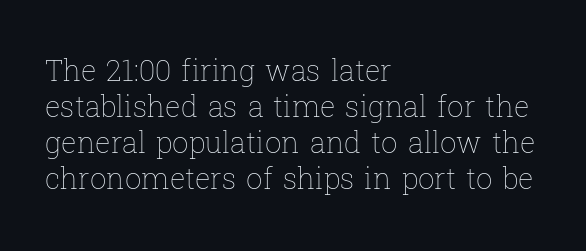
These lines are set flush left with a ragged right edge. Is this a fixed-width face? No — the glyphs have proportional, varying widths. The font sits on the lighter half of the weight spectrum, regular included. The specimen omits any rule beneath the text block's lines. The lettering holds an erect, upright posture throughout.
